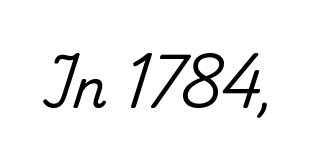
{"serif": "yes", "width": "normal", "stroke_contrast": "medium", "x_height": "small", "monospaced": "no", "underline": "no", "letter_spacing": "normal", "letter_spacing_em": 0.0, "glyph_px": 53}
